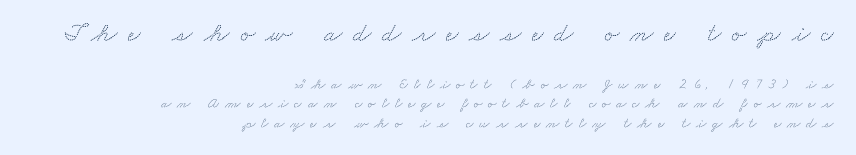
The image shows 27 px text type; set right-aligned, normal line spacing (1.28x), unusually wide letter spacing (+0.39 em), not underlined; the first (top) block is 1.8x larger.
